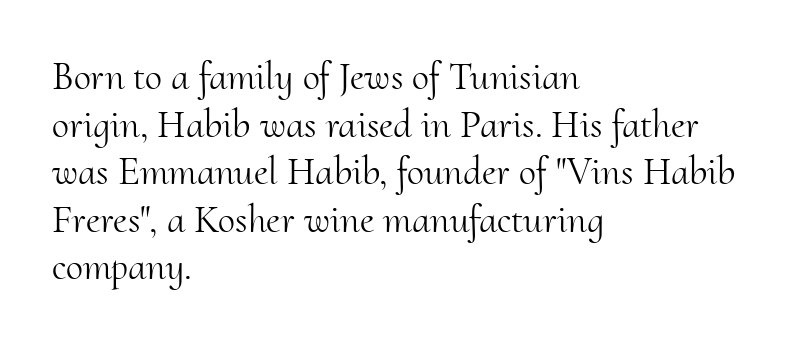
{"serif": "yes", "italic": "no", "bold": "no", "weight": "light", "width": "normal", "stroke_contrast": "medium", "x_height": "small", "monospaced": "no", "underline": "no", "align": "left", "line_spacing_ratio": 1.22, "letter_spacing": "normal", "letter_spacing_em": 0.0, "glyph_px": 39}
